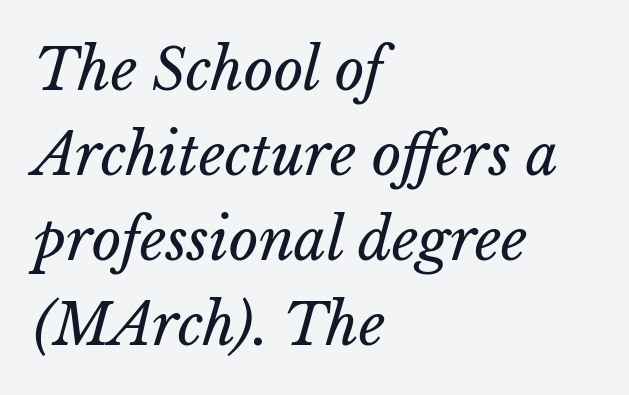
The image shows 57 px regular-weight type; set left-aligned, normal line spacing (1.49x), normal letter spacing, not underlined; low stroke contrast and a medium x-height.
